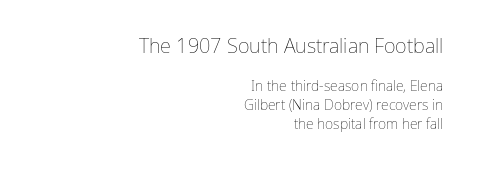
Q: Is the text bold? A: No.
Q: Is the text italic (slanted)? A: No, it is upright.
Q: Is the text underlined? A: No.
Q: How is the paragraph aligned? A: Right-aligned.
Q: Is the spacing between letters normal or unusually wide? A: Normal.
Q: Is the spacing between lines tight, normal or loose? A: Normal.
Q: Which block of text is set in a larger size, the first (top) or the second (bottom)? A: The first (top) one.
